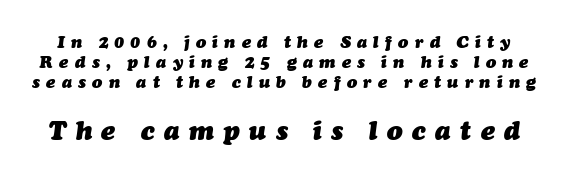
The image shows 26 px bold type, italic (leaning right); set line spacing 1.19x, unusually wide letter spacing (+0.37 em), not underlined; the second (bottom) block is 1.53x larger.
